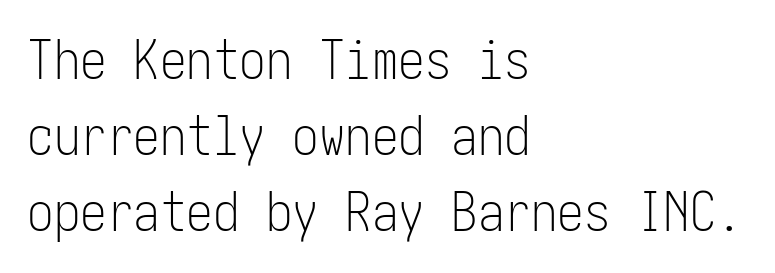
Q: Is the text bold? A: No.
Q: Is the text italic (slanted)? A: No, it is upright.
Q: Is the typeface a serif or a sans-serif typeface? A: Sans-serif.
Q: Is the text underlined? A: No.
Q: How is the paragraph aligned? A: Left-aligned.
Q: Is the spacing between letters normal or unusually wide? A: Normal.
Q: Is the spacing between lines tight, normal or loose? A: Normal.
Q: Width (condensed, normal, or wide)? A: Condensed.
Q: Stroke contrast? A: Low.
Q: x-height? A: Medium.
